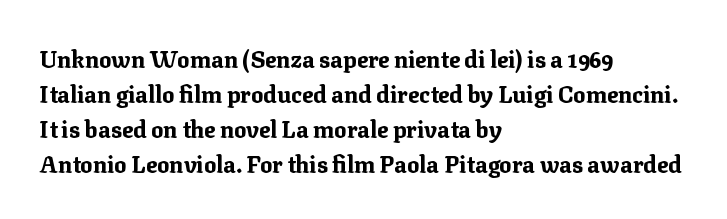
A normal amount of white space separates one row of letters from the next. The lines in this sample share a left origin and differ only in where they stop. Characters follow at the spacing the type designer built in. In terms of weight, the rendering is a true, heavy bold.
